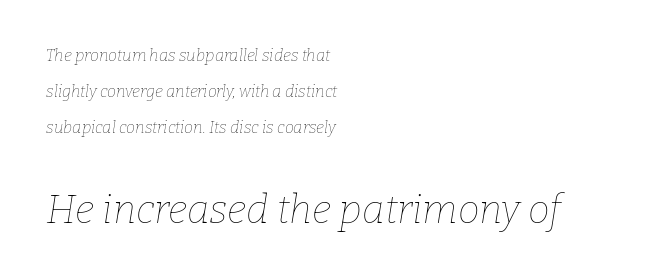
{"italic": "yes", "lean": "right", "slant_degrees": 9, "bold": "no", "weight": "thin", "width": "normal", "stroke_contrast": "low", "x_height": "medium", "monospaced": "no", "underline": "no", "align": "left", "line_spacing": "loose", "line_spacing_ratio": 2.26, "letter_spacing": "normal", "letter_spacing_em": 0.0, "larger_block": "second", "size_ratio": 2.44, "glyph_px": 39}
